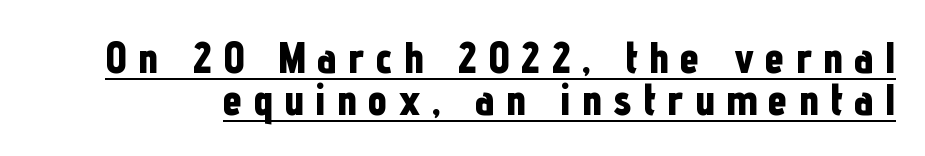
The lines are packed closely together with very little leading. The rendered words wear a rule along their underside. Font category for this specimen: sans-serif. This is the regular roman posture of the typeface. This is heavy type, rendered in bold.
